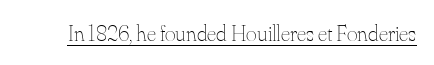
Students, observe the line beneath the letters — that is underlining. You can tell it's not italic because the verticals are truly vertical. Stems here are at most as thick as an everyday book face. Between one letter and the next there's only the usual sliver of space.
